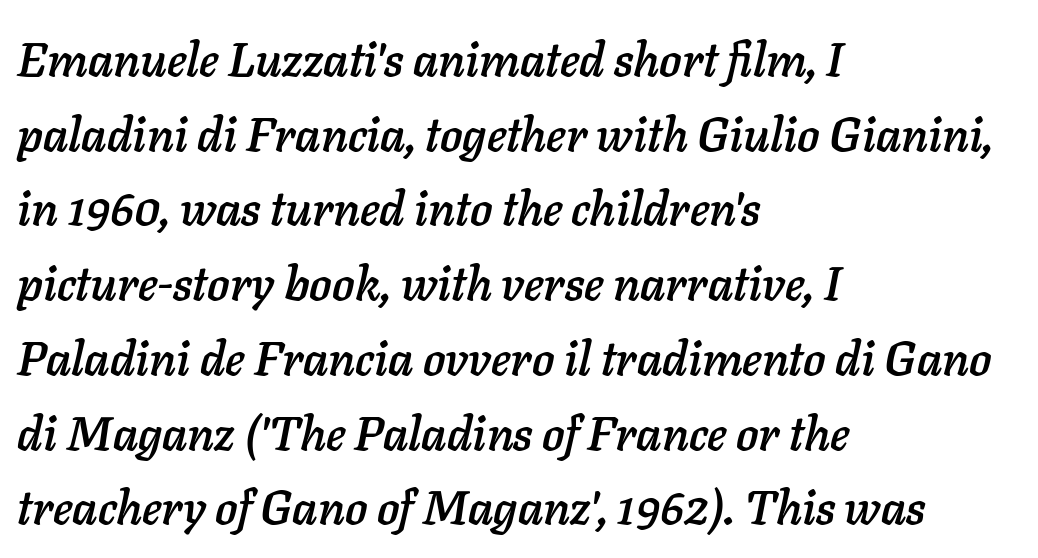
Q: Is the text italic (slanted)? A: Yes, it leans right by about 11 degrees.
Q: Is the text underlined? A: No.
Q: How is the paragraph aligned? A: Left-aligned.
Q: Is the spacing between letters normal or unusually wide? A: Normal.
Q: Is the spacing between lines tight, normal or loose? A: Normal.
Q: Width (condensed, normal, or wide)? A: Normal.
Q: Stroke contrast? A: Low.
Q: x-height? A: Medium.
Q: Monospaced? A: No.
